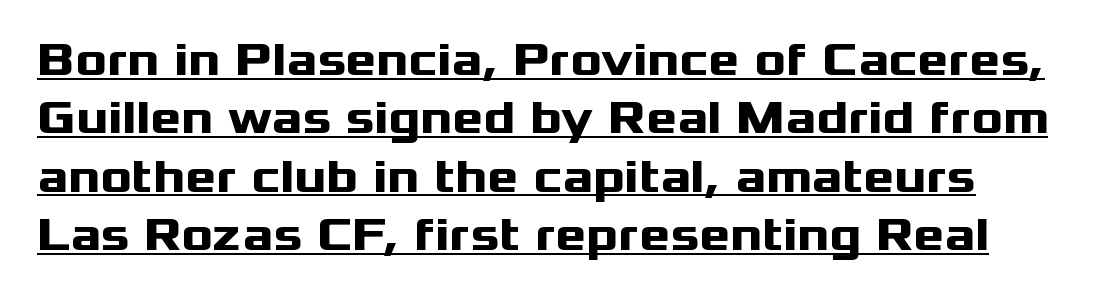
Q: Is the text bold? A: Yes.
Q: Is the text italic (slanted)? A: No, it is upright.
Q: Is the typeface a serif or a sans-serif typeface? A: Sans-serif.
Q: Is the text underlined? A: Yes.
Q: Is the spacing between letters normal or unusually wide? A: Normal.
Q: Width (condensed, normal, or wide)? A: Wide.
Q: Stroke contrast? A: Medium.
Q: x-height? A: Medium.
Q: Monospaced? A: No.
